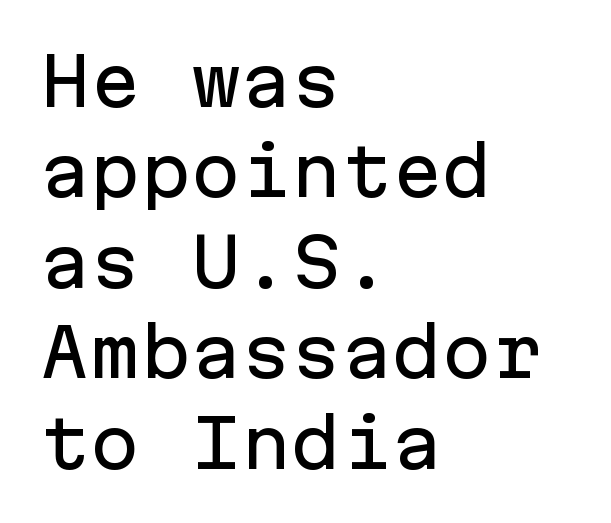
Q: Is the text italic (slanted)? A: No, it is upright.
Q: Is the typeface a serif or a sans-serif typeface? A: Sans-serif.
Q: Is the text underlined? A: No.
Q: How is the paragraph aligned? A: Left-aligned.
Q: Is the spacing between letters normal or unusually wide? A: Normal.
Q: Is the spacing between lines tight, normal or loose? A: Normal.
Q: Width (condensed, normal, or wide)? A: Normal.
Q: Stroke contrast? A: Low.
Q: x-height? A: Medium.
Q: Monospaced? A: Yes.
